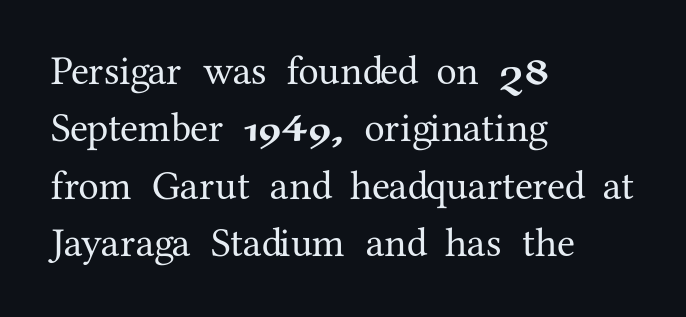
If you measured baseline to baseline, you'd find a middling distance. The face used here is proportionally spaced, like ordinary book or web type. Little horizontal feet cap the strokes, marking this as serif type. Quick note: underline off. The type is set solid horizontally, with unmodified tracking.
